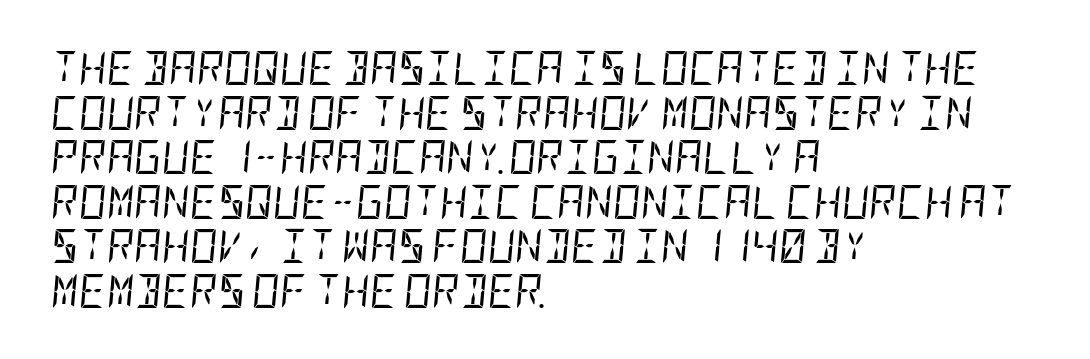
{"italic": "yes", "lean": "right", "slant_degrees": 5, "bold": "no", "weight": "regular", "width": "condensed", "stroke_contrast": "low", "x_height": "large", "underline": "no", "align": "left", "line_spacing": "normal", "line_spacing_ratio": 1.31, "letter_spacing": "normal", "letter_spacing_em": 0.0, "glyph_px": 34}
